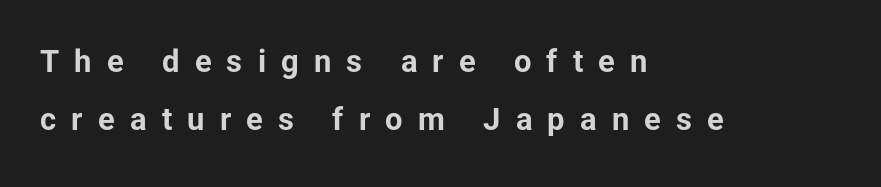
{"serif": "no", "italic": "no", "bold": "yes", "weight": "bold", "width": "normal", "stroke_contrast": "low", "x_height": "medium", "monospaced": "no", "underline": "no", "align": "left", "line_spacing_ratio": 1.86, "letter_spacing": "wide", "letter_spacing_em": 0.49, "glyph_px": 31}
